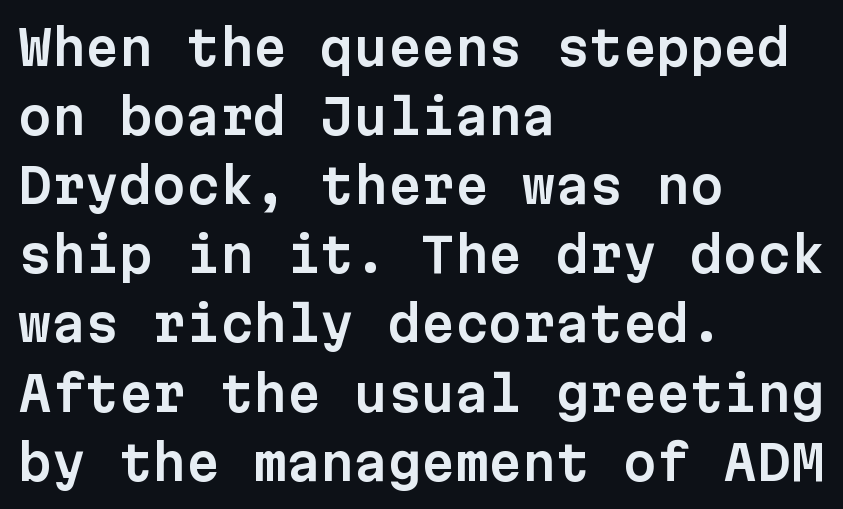
The image shows 48 px sans-serif type, upright, monospaced; set left-aligned, normal line spacing (1.44x), normal letter spacing, not underlined; low stroke contrast and a medium x-height.
